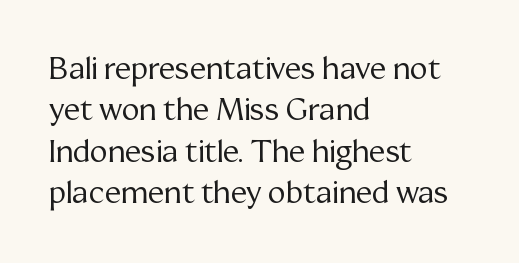
The passage shown is not underscored anywhere. The letters stand straight up with perfectly vertical stems. The setting favours the left margin, as ordinary paragraphs usually do. The letters advance in unequal steps, a hallmark of proportional type.
